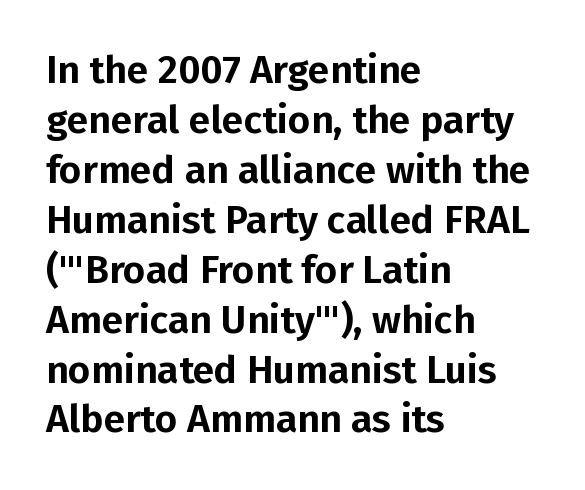
The image shows 39 px sans-serif type, upright; set left-aligned, normal line spacing (1.28x), normal letter spacing, not underlined; low stroke contrast and a medium x-height.
